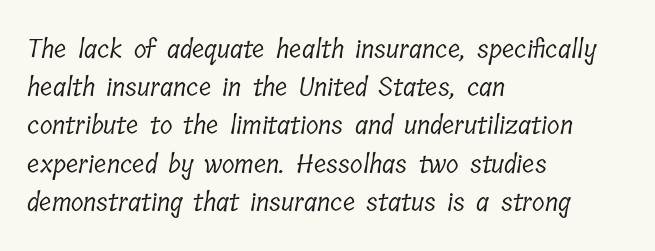
{"bold": "no", "underline": "no", "align": "left", "line_spacing": "normal", "line_spacing_ratio": 1.47, "letter_spacing": "normal", "letter_spacing_em": 0.0, "glyph_px": 26}
